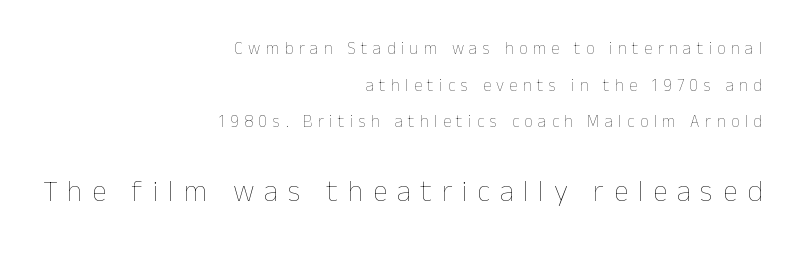
Q: Is the text bold? A: No.
Q: Is the text italic (slanted)? A: No, it is upright.
Q: Is the text underlined? A: No.
Q: How is the paragraph aligned? A: Right-aligned.
Q: Is the spacing between letters normal or unusually wide? A: Unusually wide.
Q: Is the spacing between lines tight, normal or loose? A: Loose.
Q: Which block of text is set in a larger size, the first (top) or the second (bottom)? A: The second (bottom) one.
Q: Width (condensed, normal, or wide)? A: Normal.
Q: Stroke contrast? A: Low.
Q: x-height? A: Medium.
Q: Monospaced? A: No.
